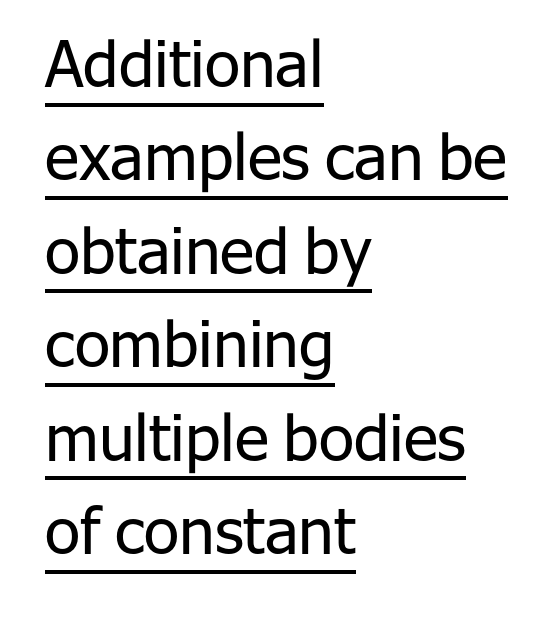
Leading matches the norm, producing a regular column. The horizontal fit of the characters is conventional and even. The face used here is proportionally spaced, like ordinary book or web type. Does the lettering tilt? It doesn't — this is upright.
